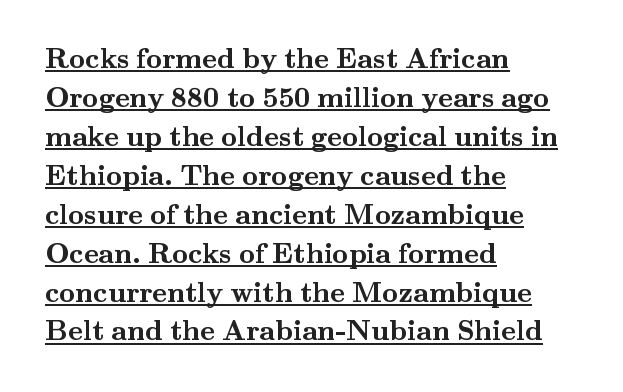
Q: Is the text bold? A: Yes.
Q: Is the text italic (slanted)? A: No, it is upright.
Q: Is the typeface a serif or a sans-serif typeface? A: Serif.
Q: Is the text underlined? A: Yes.
Q: How is the paragraph aligned? A: Left-aligned.
Q: Is the spacing between letters normal or unusually wide? A: Normal.
Q: Is the spacing between lines tight, normal or loose? A: Normal.
Q: Width (condensed, normal, or wide)? A: Wide.
Q: Stroke contrast? A: Medium.
Q: x-height? A: Small.
Q: Monospaced? A: No.
